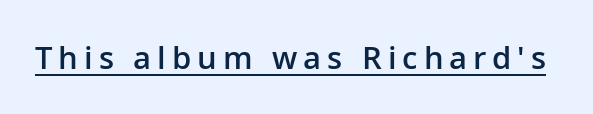
The image shows 31 px semibold sans-serif type, upright; set underlined; low stroke contrast and a medium x-height.
